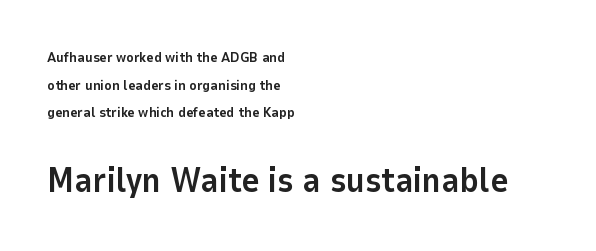
{"serif": "no", "italic": "no", "bold": "yes", "weight": "bold", "width": "normal", "stroke_contrast": "low", "x_height": "medium", "monospaced": "no", "underline": "no", "align": "left", "line_spacing": "loose", "line_spacing_ratio": 1.97, "letter_spacing": "normal", "letter_spacing_em": 0.0, "larger_block": "second", "size_ratio": 2.43, "glyph_px": 34}
